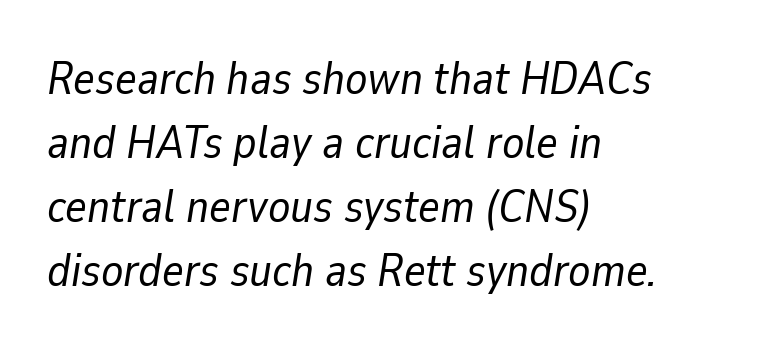
Q: Is the text bold? A: No.
Q: Is the text italic (slanted)? A: Yes, it leans right by about 9 degrees.
Q: Is the text underlined? A: No.
Q: How is the paragraph aligned? A: Left-aligned.
Q: Is the spacing between letters normal or unusually wide? A: Normal.
Q: Is the spacing between lines tight, normal or loose? A: Normal.
Q: Width (condensed, normal, or wide)? A: Normal.
Q: Stroke contrast? A: Low.
Q: x-height? A: Medium.
Q: Monospaced? A: No.
